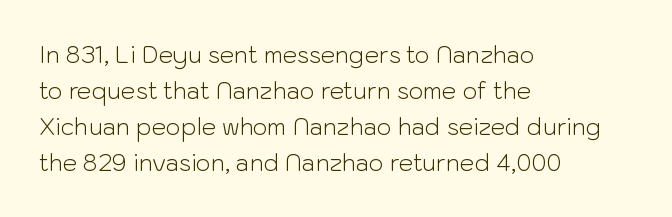
The image shows 23 px text type, upright; set left-aligned, normal line spacing (1.56x), normal letter spacing, not underlined.
